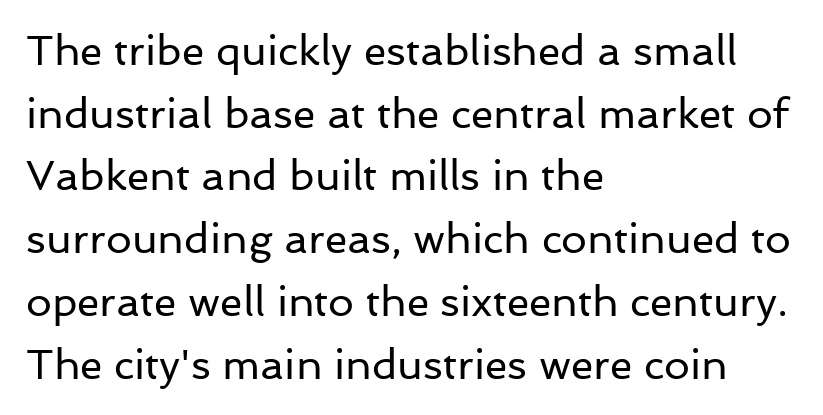
The image shows 41 px regular-weight sans-serif type, upright; set left-aligned, normal line spacing (1.53x), normal letter spacing, not underlined; low stroke contrast and a medium x-height.
